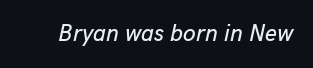
Q: Is the text italic (slanted)? A: Yes, it leans right by about 13 degrees.
Q: Is the text underlined? A: No.
Q: Is the spacing between letters normal or unusually wide? A: Normal.
